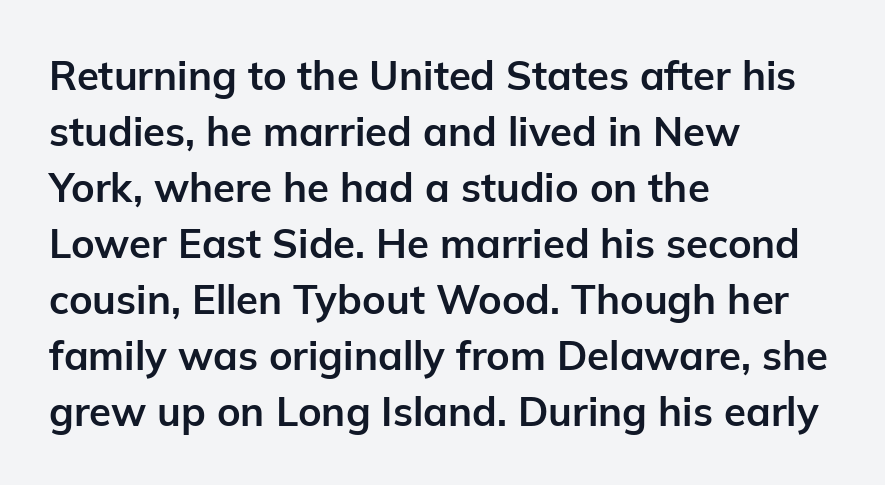
The image shows 40 px bold sans-serif type, upright; set left-aligned, normal line spacing (1.4x), normal letter spacing, not underlined; low stroke contrast and a medium x-height.
